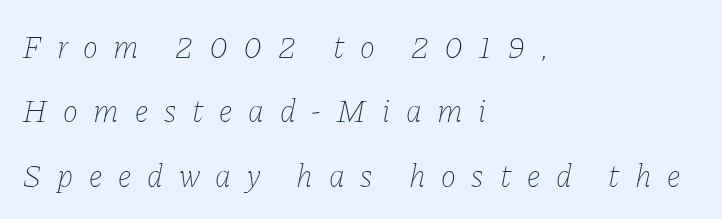
{"italic": "yes", "lean": "right", "slant_degrees": 11, "bold": "no", "weight": "thin", "width": "normal", "stroke_contrast": "low", "x_height": "medium", "monospaced": "no", "underline": "no", "align": "left", "line_spacing": "loose", "line_spacing_ratio": 2.01, "letter_spacing": "wide", "letter_spacing_em": 0.49, "glyph_px": 32}
